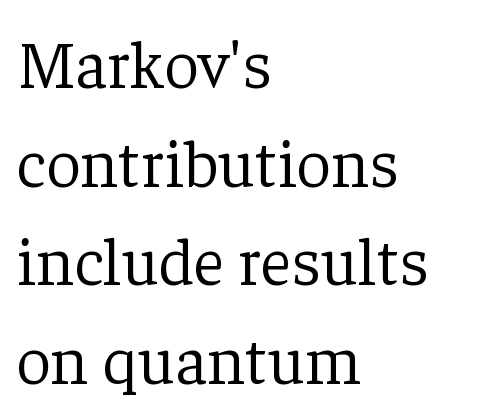
The image shows 68 px light serif type, upright; set left-aligned, normal line spacing (1.45x), normal letter spacing, not underlined; low stroke contrast and a medium x-height.
